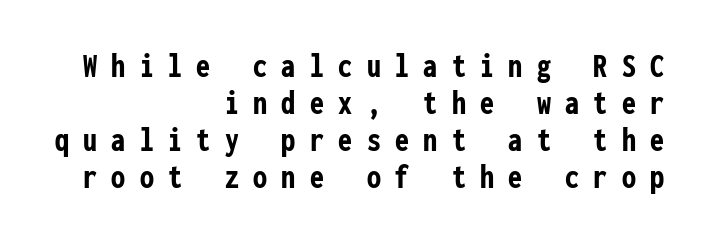
{"serif": "no", "italic": "no", "bold": "yes", "weight": "semibold", "width": "condensed", "stroke_contrast": "low", "x_height": "medium", "monospaced": "yes", "underline": "no", "align": "right", "line_spacing": "tight", "line_spacing_ratio": 1.06, "letter_spacing": "wide", "letter_spacing_em": 0.41, "glyph_px": 35}
